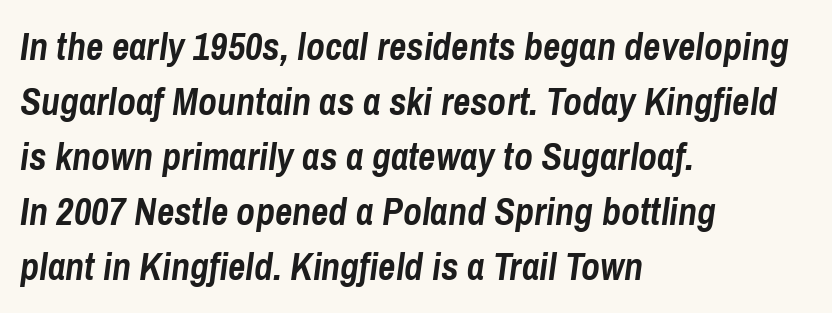
The image shows 38 px semibold, condensed type, italic (leaning right); set left-aligned, normal line spacing (1.45x), normal letter spacing, not underlined; low stroke contrast and a medium x-height.
